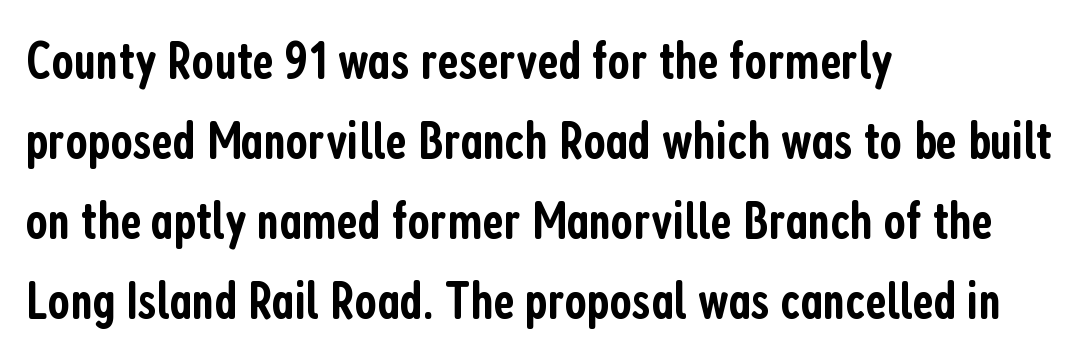
A typesetter would call this zero additional tracking. Does the type have serifs? No, each stem ends abruptly. Horizontally, the lines are justified to the leading edge only. The leading is moderate, giving the passage an even texture. You could not count columns in this text — the font is proportionally spaced. The baseline area is clear.
